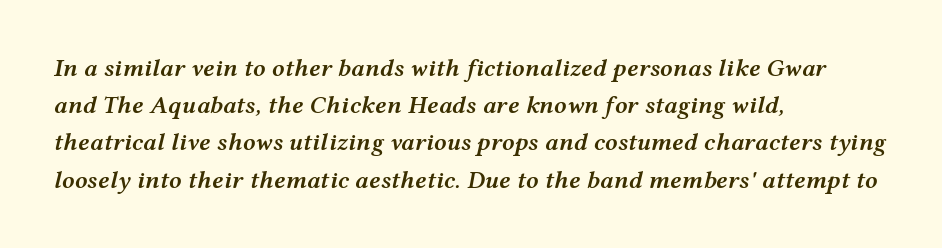
{"italic": "yes", "lean": "right", "slant_degrees": 12, "bold": "semi", "underline": "no", "align": "left", "line_spacing": "normal", "line_spacing_ratio": 1.49, "letter_spacing": "normal", "letter_spacing_em": 0.0, "glyph_px": 25}
